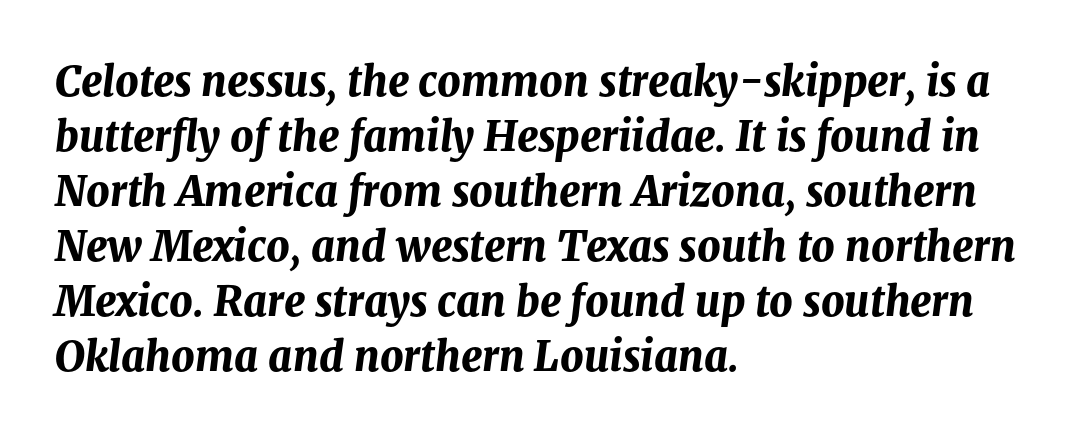
Q: Is the text bold? A: Yes.
Q: Is the text italic (slanted)? A: Yes, it leans right by about 8 degrees.
Q: Is the text underlined? A: No.
Q: How is the paragraph aligned? A: Left-aligned.
Q: Is the spacing between letters normal or unusually wide? A: Normal.
Q: Is the spacing between lines tight, normal or loose? A: Normal.
Q: Width (condensed, normal, or wide)? A: Normal.
Q: Stroke contrast? A: Medium.
Q: x-height? A: Medium.
Q: Monospaced? A: No.
